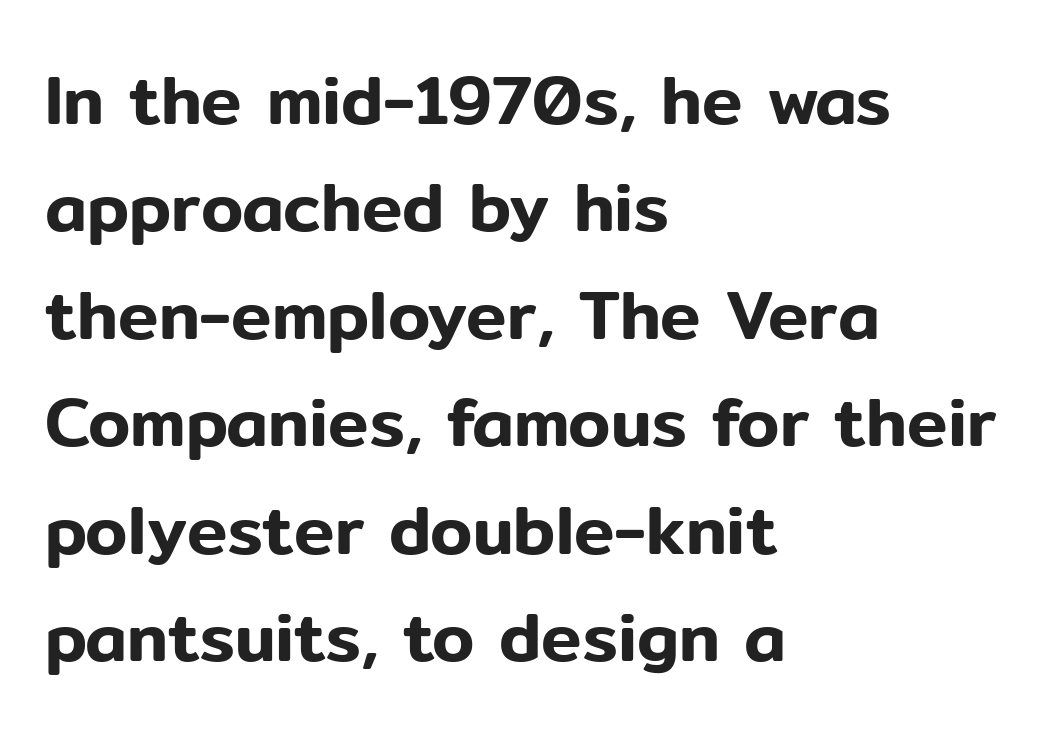
The letters advance in unequal steps, a hallmark of proportional type. Typeset ragged right — the left edge is the straight one. Note: no serifs on the glyphs. No word sits above an underline.
